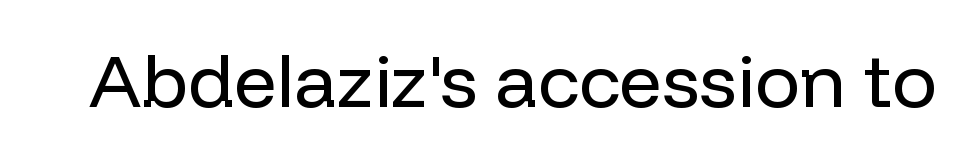
The image shows 75 px regular-weight sans-serif type, upright; set normal letter spacing, not underlined; low stroke contrast and a medium x-height.
